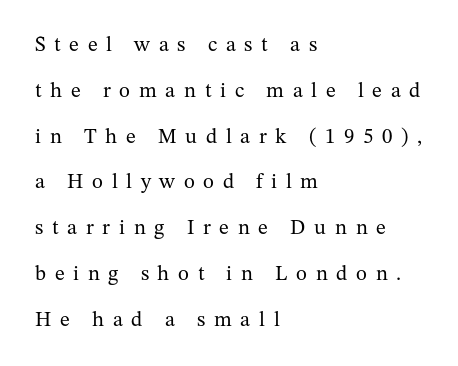
Q: Is the text bold? A: No.
Q: Is the text italic (slanted)? A: No, it is upright.
Q: Is the text underlined? A: No.
Q: How is the paragraph aligned? A: Left-aligned.
Q: Is the spacing between letters normal or unusually wide? A: Unusually wide.
Q: Is the spacing between lines tight, normal or loose? A: Loose.
